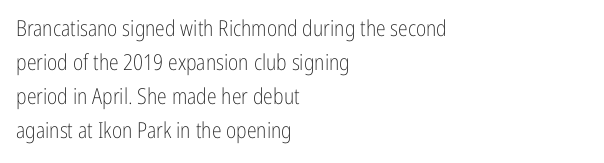
Q: Is the text bold? A: No.
Q: Is the text italic (slanted)? A: No, it is upright.
Q: Is the text underlined? A: No.
Q: How is the paragraph aligned? A: Left-aligned.
Q: Is the spacing between letters normal or unusually wide? A: Normal.
Q: Is the spacing between lines tight, normal or loose? A: Normal.
